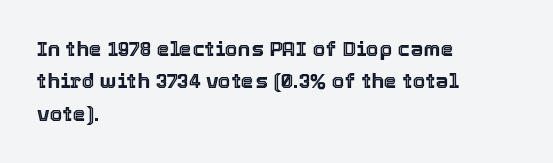
Q: Is the text italic (slanted)? A: No, it is upright.
Q: Is the text underlined? A: No.
Q: How is the paragraph aligned? A: Left-aligned.
Q: Is the spacing between letters normal or unusually wide? A: Normal.
Q: Is the spacing between lines tight, normal or loose? A: Normal.
